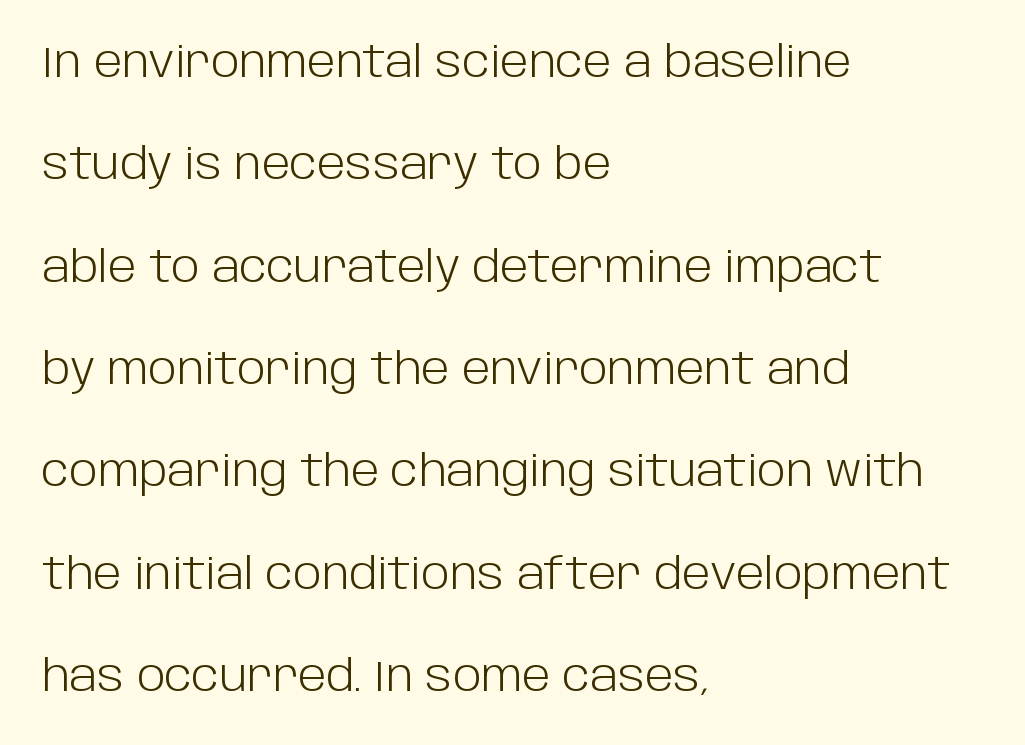
The image shows 43 px light sans-serif type, upright; set left-aligned, loose line spacing (2.38x), normal letter spacing, not underlined; low stroke contrast and a large x-height.
